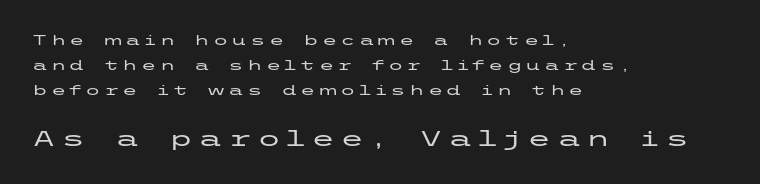
{"italic": "no", "underline": "no", "align": "left", "line_spacing_ratio": 1.8, "letter_spacing": "wide", "letter_spacing_em": 0.23, "larger_block": "second", "size_ratio": 1.57, "glyph_px": 22}
